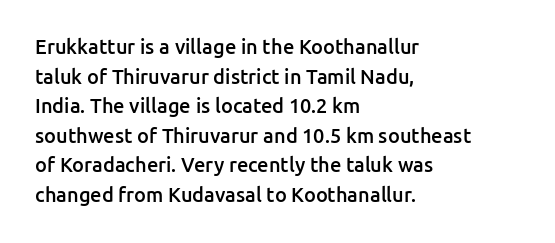
The image shows 20 px text type, upright; set left-aligned, normal line spacing (1.48x), normal letter spacing, not underlined.
